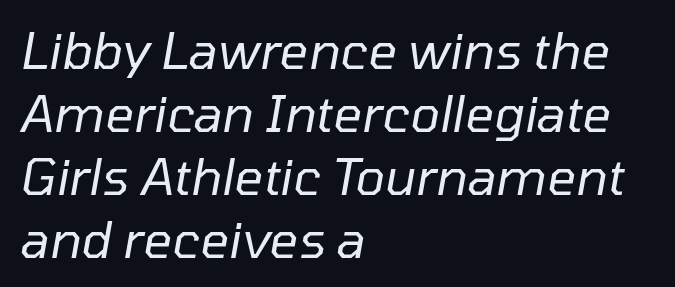
{"italic": "yes", "lean": "right", "slant_degrees": 10, "bold": "no", "weight": "regular", "width": "normal", "stroke_contrast": "low", "x_height": "medium", "monospaced": "no", "underline": "no", "align": "left", "line_spacing": "normal", "line_spacing_ratio": 1.26, "letter_spacing": "normal", "letter_spacing_em": 0.0, "glyph_px": 50}
